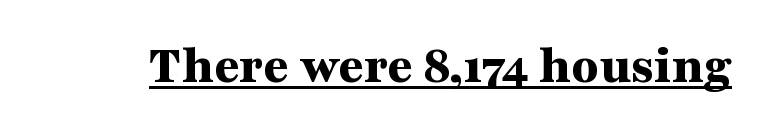
Q: Is the text bold? A: Yes.
Q: Is the text italic (slanted)? A: No, it is upright.
Q: Is the typeface a serif or a sans-serif typeface? A: Serif.
Q: Is the text underlined? A: Yes.
Q: Is the spacing between letters normal or unusually wide? A: Normal.
Q: Width (condensed, normal, or wide)? A: Wide.
Q: Stroke contrast? A: Medium.
Q: x-height? A: Medium.
Q: Monospaced? A: No.
